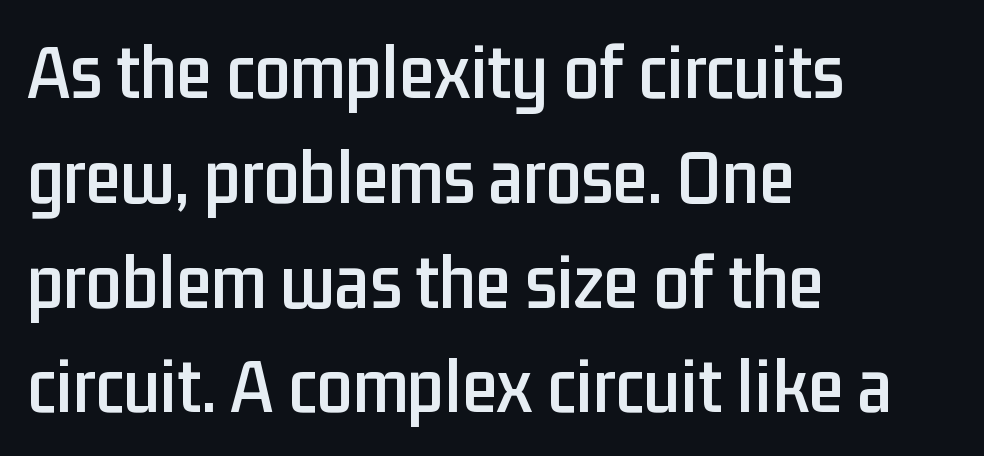
Q: Is the text italic (slanted)? A: No, it is upright.
Q: Is the typeface a serif or a sans-serif typeface? A: Sans-serif.
Q: Is the text underlined? A: No.
Q: How is the paragraph aligned? A: Left-aligned.
Q: Is the spacing between letters normal or unusually wide? A: Normal.
Q: Is the spacing between lines tight, normal or loose? A: Normal.
Q: Width (condensed, normal, or wide)? A: Condensed.
Q: Stroke contrast? A: Low.
Q: x-height? A: Medium.
Q: Monospaced? A: No.
